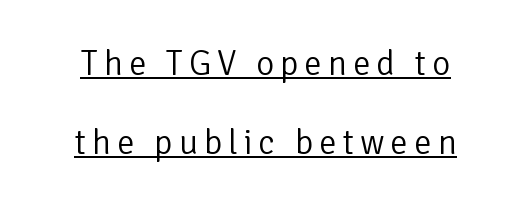
Q: Is the text bold? A: No.
Q: Is the text italic (slanted)? A: No, it is upright.
Q: Is the typeface a serif or a sans-serif typeface? A: Sans-serif.
Q: Is the text underlined? A: Yes.
Q: Is the spacing between lines tight, normal or loose? A: Loose.
Q: Width (condensed, normal, or wide)? A: Normal.
Q: Stroke contrast? A: Low.
Q: x-height? A: Medium.
Q: Monospaced? A: No.
